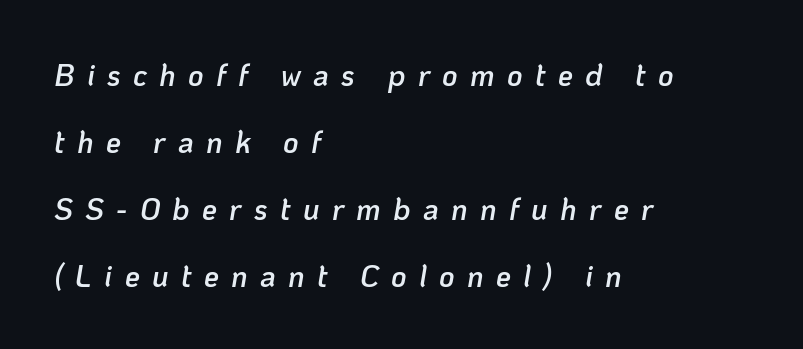
Q: Is the text bold? A: Semi-bold.
Q: Is the text italic (slanted)? A: Yes, it leans right by about 10 degrees.
Q: Is the text underlined? A: No.
Q: How is the paragraph aligned? A: Left-aligned.
Q: Is the spacing between letters normal or unusually wide? A: Unusually wide.
Q: Is the spacing between lines tight, normal or loose? A: Loose.
Q: Width (condensed, normal, or wide)? A: Normal.
Q: Stroke contrast? A: Low.
Q: x-height? A: Medium.
Q: Monospaced? A: No.
